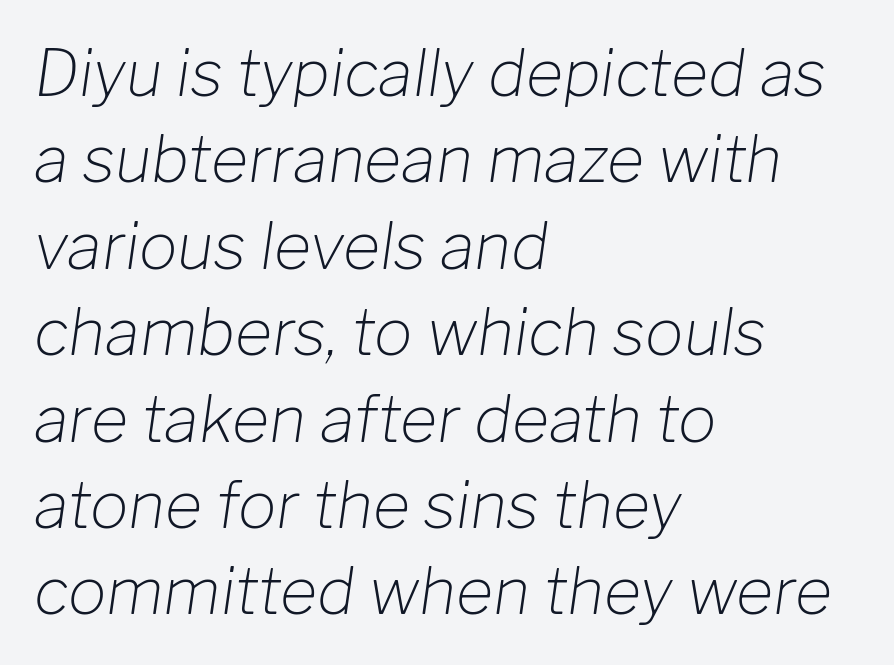
Q: Is the text bold? A: No.
Q: Is the text italic (slanted)? A: Yes, it leans right by about 8 degrees.
Q: Is the text underlined? A: No.
Q: How is the paragraph aligned? A: Left-aligned.
Q: Is the spacing between letters normal or unusually wide? A: Normal.
Q: Is the spacing between lines tight, normal or loose? A: Normal.
Q: Width (condensed, normal, or wide)? A: Normal.
Q: Stroke contrast? A: Low.
Q: x-height? A: Medium.
Q: Monospaced? A: No.
